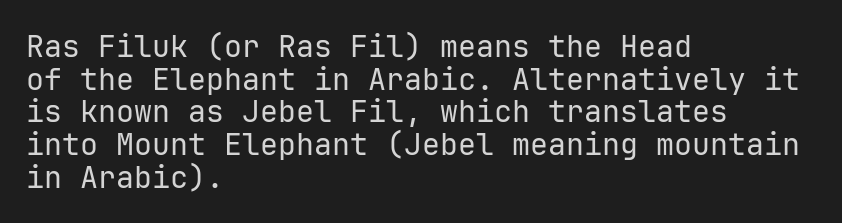
{"serif": "no", "italic": "no", "bold": "no", "weight": "regular", "width": "normal", "stroke_contrast": "low", "x_height": "medium", "monospaced": "yes", "underline": "no", "align": "left", "line_spacing": "tight", "line_spacing_ratio": 1.09, "letter_spacing": "normal", "letter_spacing_em": 0.0, "glyph_px": 30}
